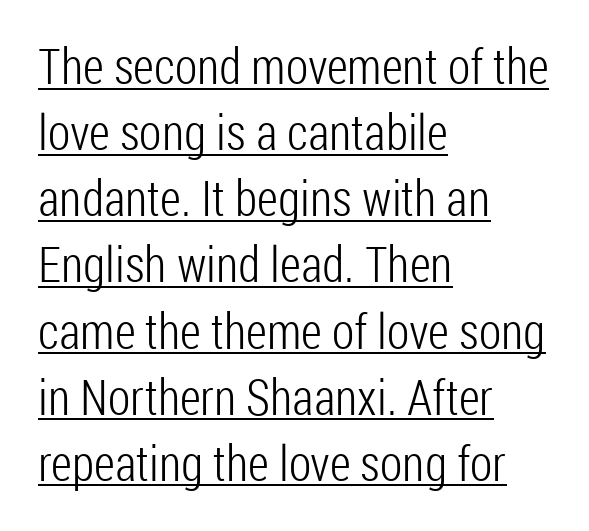
{"serif": "no", "italic": "no", "bold": "no", "weight": "light", "width": "condensed", "stroke_contrast": "low", "x_height": "medium", "monospaced": "no", "underline": "yes", "align": "left", "line_spacing": "normal", "line_spacing_ratio": 1.35, "letter_spacing": "normal", "letter_spacing_em": 0.0, "glyph_px": 49}
